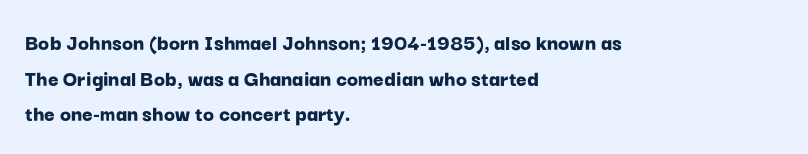
{"italic": "no", "bold": "yes", "underline": "no", "align": "left", "line_spacing": "normal", "line_spacing_ratio": 1.55, "letter_spacing": "normal", "letter_spacing_em": 0.0, "glyph_px": 23}
